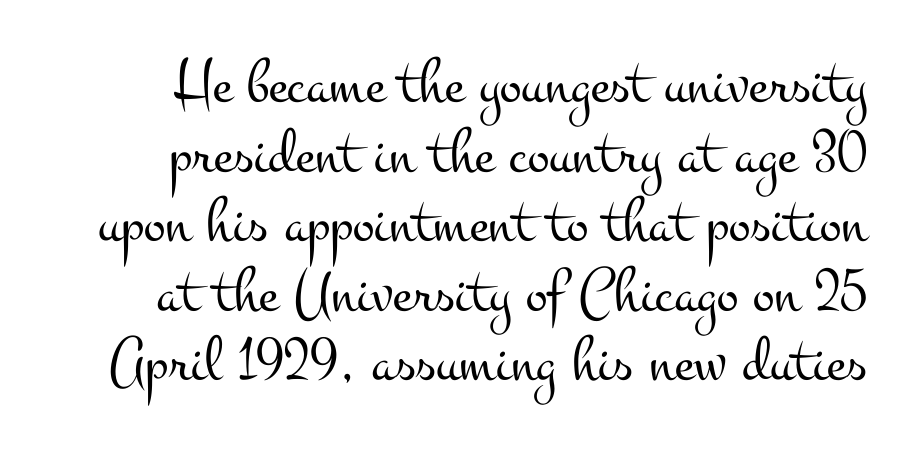
{"bold": "no", "weight": "light", "width": "wide", "stroke_contrast": "medium", "x_height": "small", "monospaced": "no", "underline": "no", "align": "right", "line_spacing": "tight", "line_spacing_ratio": 1.07, "letter_spacing": "normal", "letter_spacing_em": 0.0, "glyph_px": 65}
